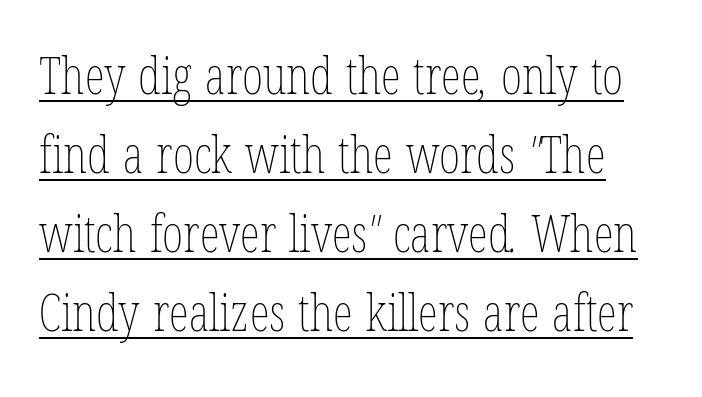
{"bold": "no", "weight": "thin", "width": "condensed", "stroke_contrast": "low", "x_height": "medium", "monospaced": "no", "underline": "yes", "line_spacing": "normal", "line_spacing_ratio": 1.55, "letter_spacing": "normal", "letter_spacing_em": 0.0, "glyph_px": 51}
